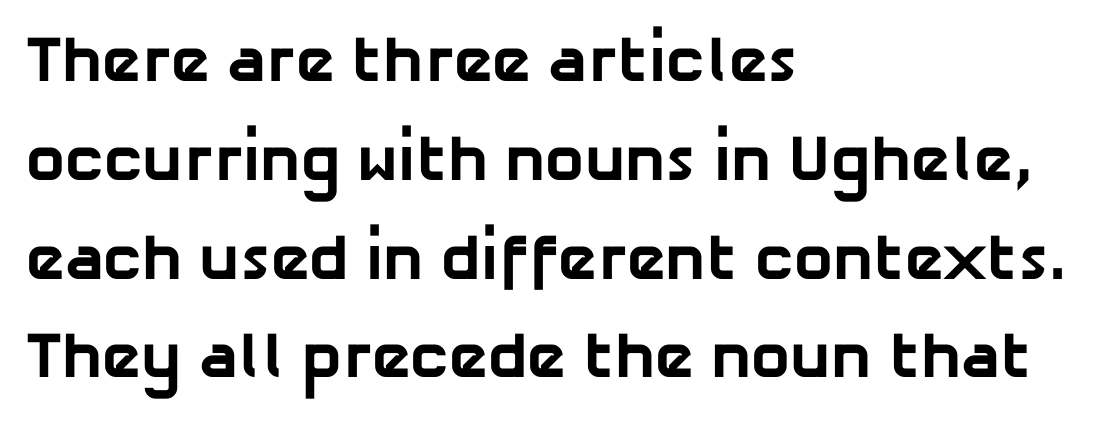
The image shows 65 px bold sans-serif type; set left-aligned, normal line spacing (1.52x), normal letter spacing, not underlined; low stroke contrast and a medium x-height.
